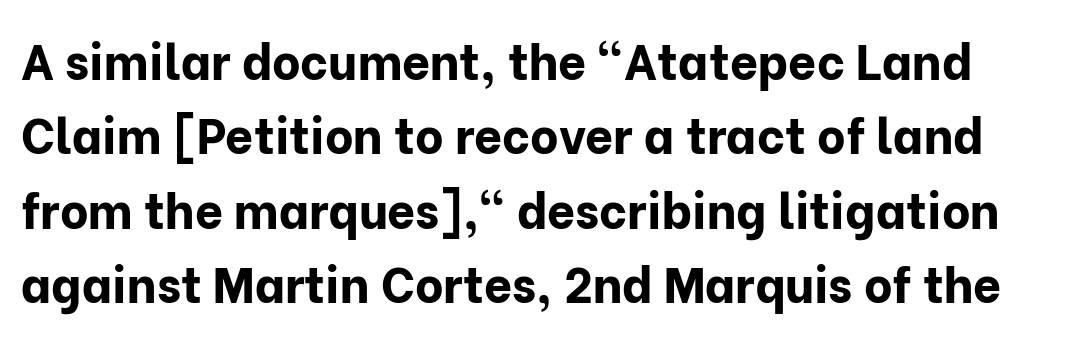
Q: Is the text bold? A: Yes.
Q: Is the text italic (slanted)? A: No, it is upright.
Q: Is the typeface a serif or a sans-serif typeface? A: Sans-serif.
Q: Is the text underlined? A: No.
Q: Is the spacing between letters normal or unusually wide? A: Normal.
Q: Is the spacing between lines tight, normal or loose? A: Normal.
Q: Width (condensed, normal, or wide)? A: Normal.
Q: Stroke contrast? A: Low.
Q: x-height? A: Medium.
Q: Monospaced? A: No.
